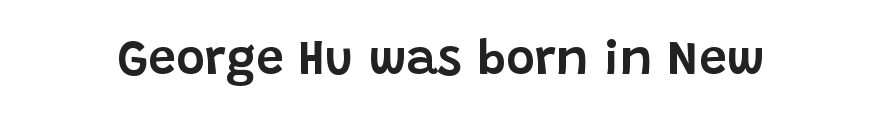
The image shows 49 px sans-serif type, upright; set normal letter spacing, not underlined; low stroke contrast and a large x-height.
